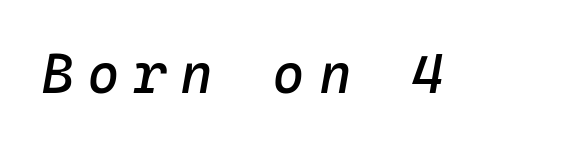
Q: Is the text italic (slanted)? A: Yes, it leans right by about 10 degrees.
Q: Is the text underlined? A: No.
Q: Is the spacing between letters normal or unusually wide? A: Unusually wide.
Q: Width (condensed, normal, or wide)? A: Normal.
Q: Stroke contrast? A: Low.
Q: x-height? A: Medium.
